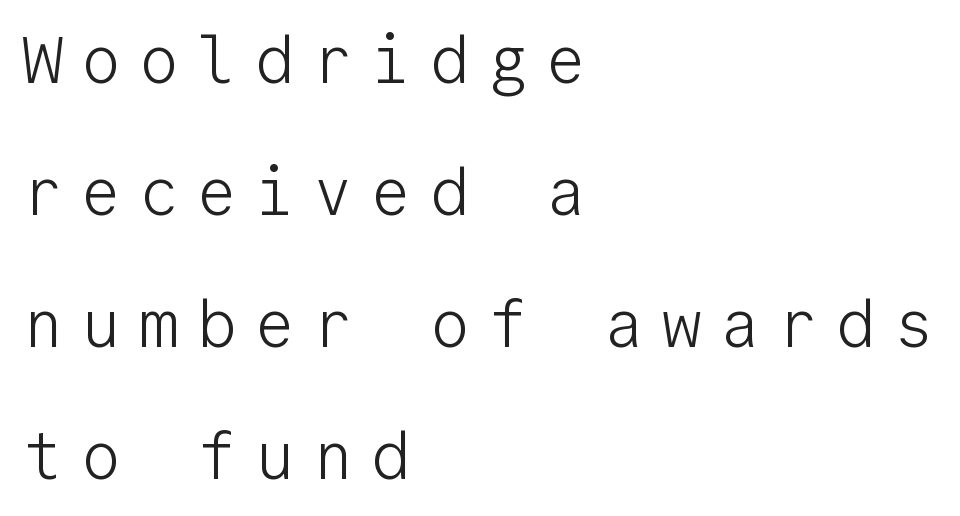
{"serif": "no", "italic": "no", "bold": "no", "weight": "light", "width": "normal", "stroke_contrast": "low", "x_height": "medium", "monospaced": "yes", "underline": "no", "align": "left", "line_spacing": "loose", "line_spacing_ratio": 2.0, "letter_spacing": "wide", "letter_spacing_em": 0.28, "glyph_px": 66}
